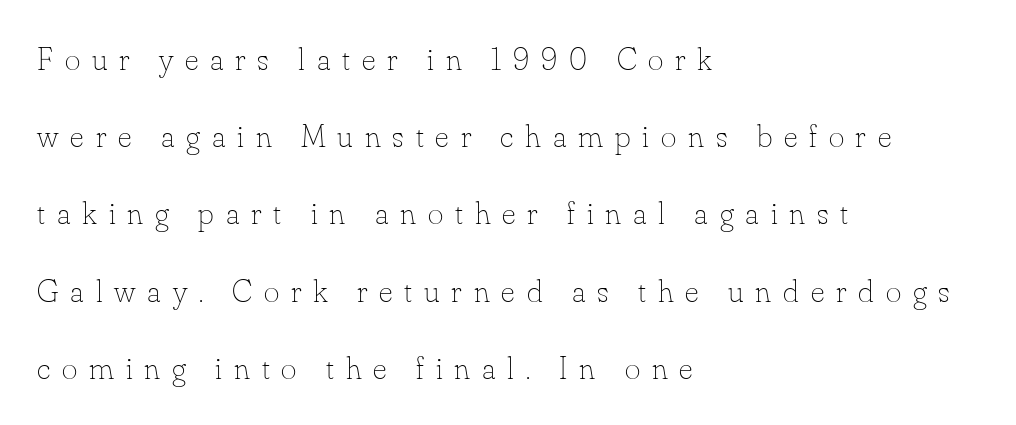
The image shows 33 px thin type, upright; set left-aligned, loose line spacing (2.34x), unusually wide letter spacing (+0.36 em), not underlined; low stroke contrast and a small x-height.
